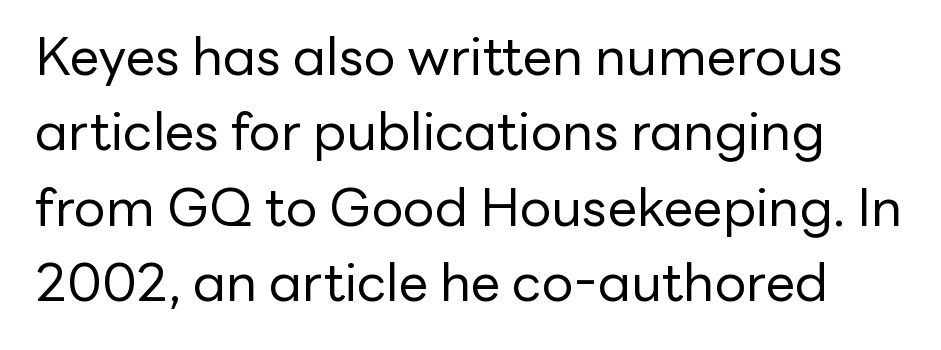
Q: Is the text bold? A: No.
Q: Is the text italic (slanted)? A: No, it is upright.
Q: Is the typeface a serif or a sans-serif typeface? A: Sans-serif.
Q: Is the text underlined? A: No.
Q: Is the spacing between letters normal or unusually wide? A: Normal.
Q: Is the spacing between lines tight, normal or loose? A: Normal.
Q: Width (condensed, normal, or wide)? A: Normal.
Q: Stroke contrast? A: Low.
Q: x-height? A: Medium.
Q: Monospaced? A: No.
